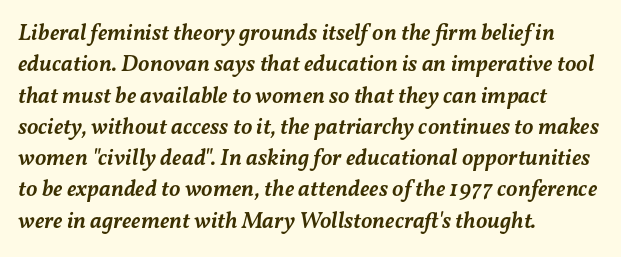
The glyphs are unaccompanied by any horizontal stroke below them. These words are printed semibold, heavier than regular yet not bold. The rag falls on the right side of this text block. The typography opts for an oblique posture over an upright one. Reading down the column, the eye jumps a familiar distance to each next line.
